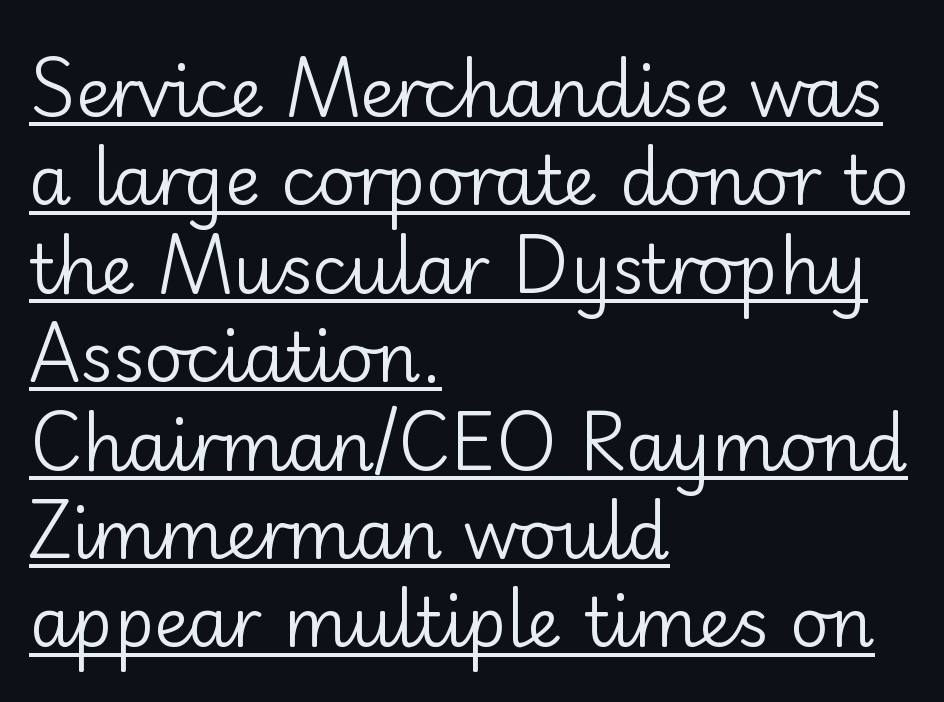
Baseline-to-baseline distance is the conventional proportion of letter height. The typesetter chose a ragged-right arrangement here. You could call the tracking neutral — neither tight nor loose. The weight tops out at a normal text grade. Students, observe the line beneath the letters — that is underlining. When letters stand straight like this, we call the style roman or upright.
